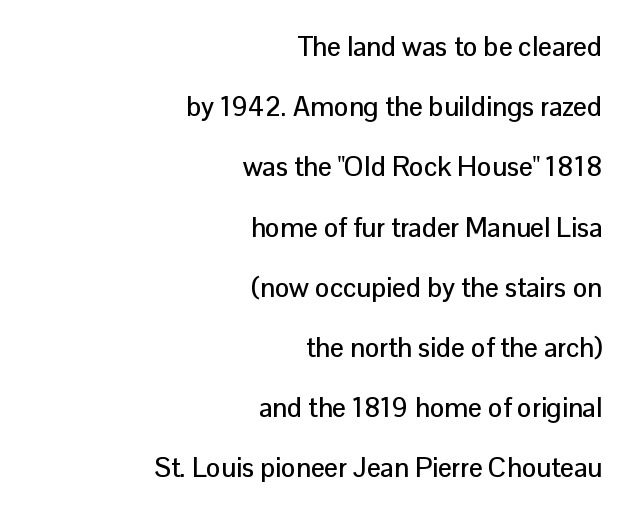
The image shows 27 px text type, upright; set right-aligned, loose line spacing (2.23x), normal letter spacing, not underlined.
